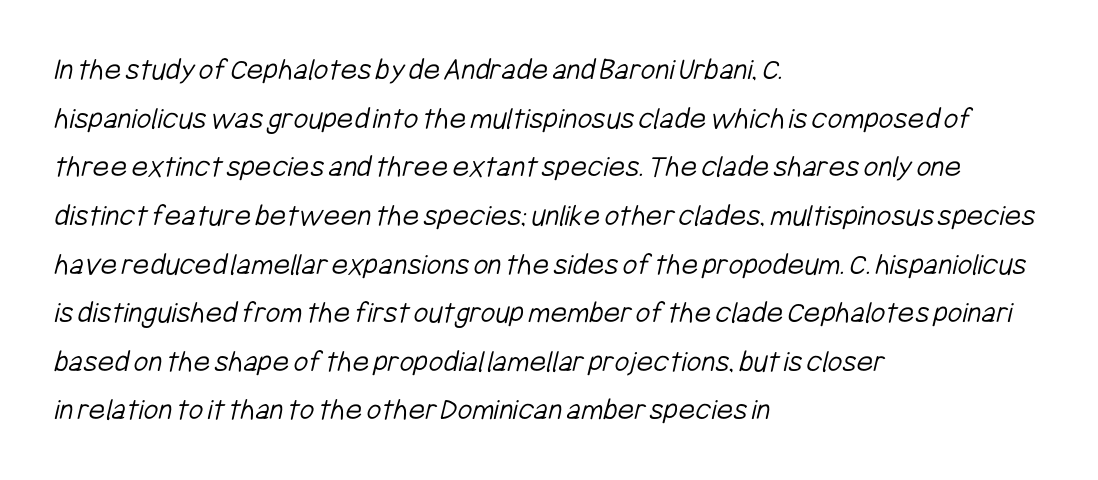
The image shows 32 px light, condensed sans-serif type; set left-aligned, normal line spacing (1.52x), normal letter spacing, not underlined; low stroke contrast and a medium x-height.
